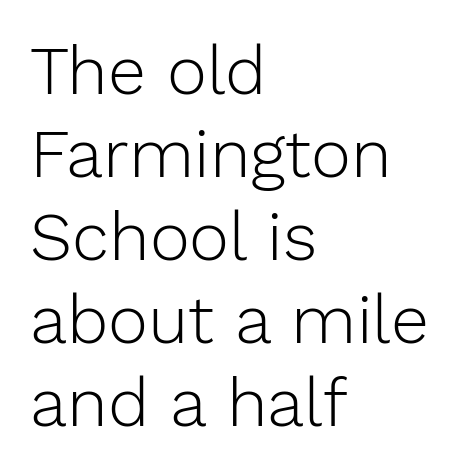
Q: Is the text bold? A: No.
Q: Is the text italic (slanted)? A: No, it is upright.
Q: Is the typeface a serif or a sans-serif typeface? A: Sans-serif.
Q: Is the text underlined? A: No.
Q: How is the paragraph aligned? A: Left-aligned.
Q: Is the spacing between letters normal or unusually wide? A: Normal.
Q: Width (condensed, normal, or wide)? A: Normal.
Q: Stroke contrast? A: Low.
Q: x-height? A: Medium.
Q: Monospaced? A: No.
